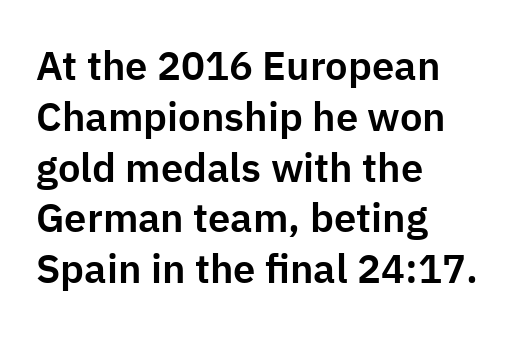
The text block is weighted toward the left margin, trailing off unevenly rightward. These lines were composed using upright roman letters. The line-height multiplier appears to be the usual default. How are the letters spaced? Ordinarily, with no added tracking.
